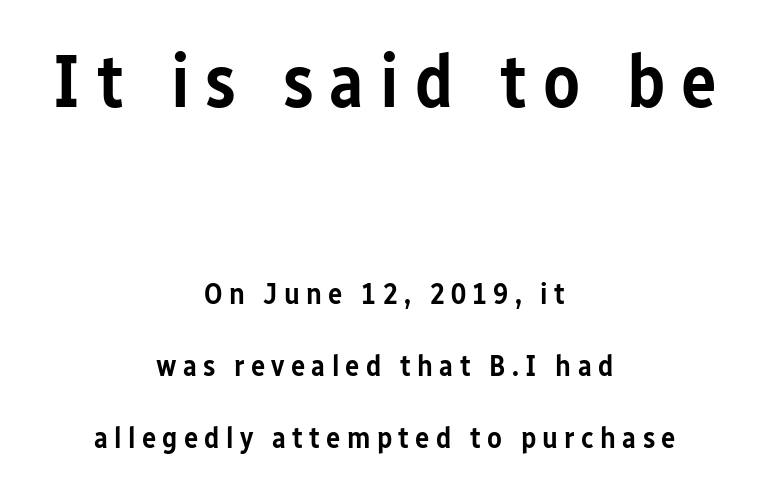
{"serif": "no", "italic": "no", "bold": "semi", "weight": "semibold", "width": "condensed", "stroke_contrast": "low", "x_height": "medium", "monospaced": "no", "underline": "no", "align": "center", "line_spacing": "loose", "line_spacing_ratio": 2.39, "letter_spacing": "wide", "letter_spacing_em": 0.21, "larger_block": "first", "size_ratio": 2.5, "glyph_px": 75}
